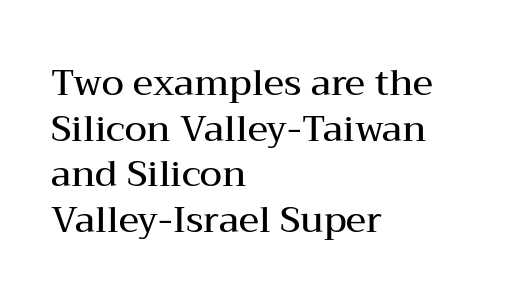
Q: Is the text bold? A: Semi-bold.
Q: Is the text italic (slanted)? A: No, it is upright.
Q: Is the typeface a serif or a sans-serif typeface? A: Serif.
Q: Is the text underlined? A: No.
Q: How is the paragraph aligned? A: Left-aligned.
Q: Is the spacing between letters normal or unusually wide? A: Normal.
Q: Is the spacing between lines tight, normal or loose? A: Normal.
Q: Width (condensed, normal, or wide)? A: Wide.
Q: Stroke contrast? A: Medium.
Q: x-height? A: Medium.
Q: Monospaced? A: No.
